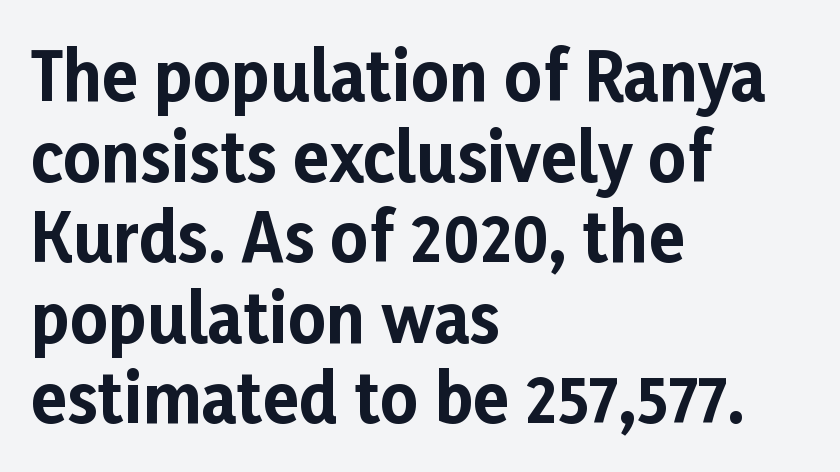
{"serif": "no", "italic": "no", "bold": "yes", "weight": "bold", "width": "normal", "stroke_contrast": "low", "x_height": "medium", "monospaced": "no", "underline": "no", "align": "left", "line_spacing_ratio": 1.22, "letter_spacing": "normal", "letter_spacing_em": 0.0, "glyph_px": 66}
